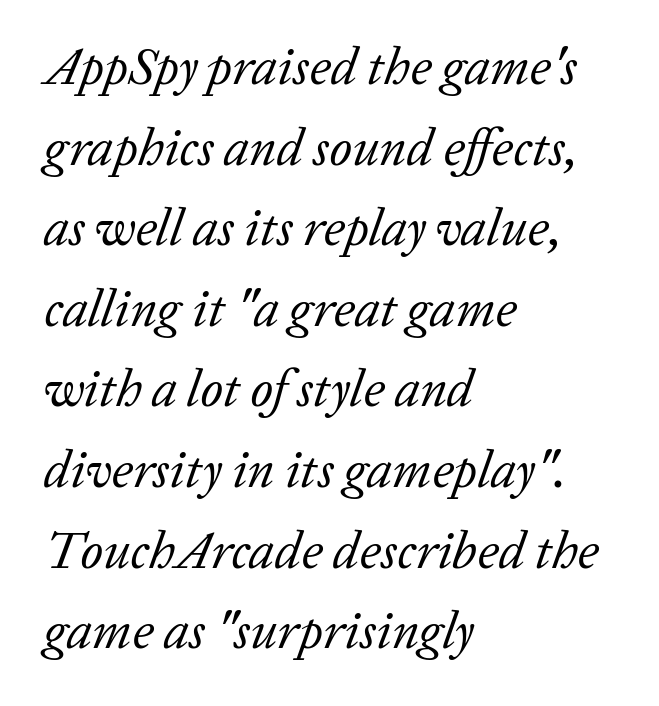
{"serif": "yes", "italic": "yes", "lean": "right", "slant_degrees": 20, "bold": "no", "weight": "regular", "width": "normal", "stroke_contrast": "low", "x_height": "medium", "monospaced": "no", "underline": "no", "align": "left", "line_spacing": "normal", "line_spacing_ratio": 1.55, "letter_spacing": "normal", "letter_spacing_em": 0.0, "glyph_px": 52}
